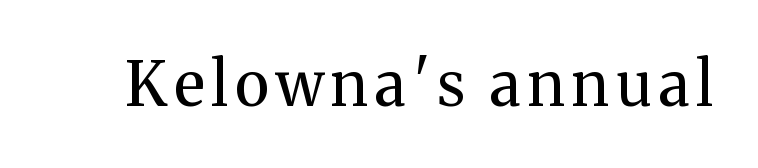
{"serif": "yes", "italic": "no", "bold": "no", "weight": "regular", "width": "normal", "stroke_contrast": "medium", "x_height": "medium", "monospaced": "no", "underline": "no", "glyph_px": 61}
